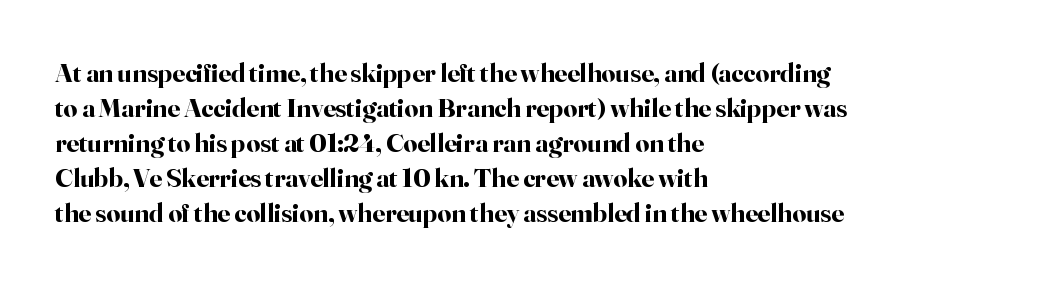
Is there much room between lines? A standard amount, neither cramped nor airy. Emphasis by weight is at full strength: bold. Each word holds together tightly as a unit, with standard inter-letter gaps. Rule under the text: the space is simply empty. Style check: upright. Does the copy run flush right? No — it runs flush left.
